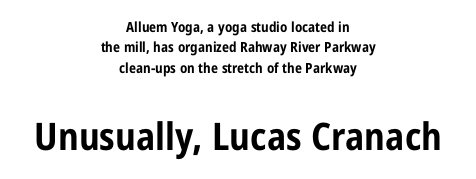
The image shows 38 px bold, condensed sans-serif type, upright; set centered, normal line spacing (1.46x), normal letter spacing, not underlined; the second (bottom) block is 2.71x larger; low stroke contrast and a medium x-height.
